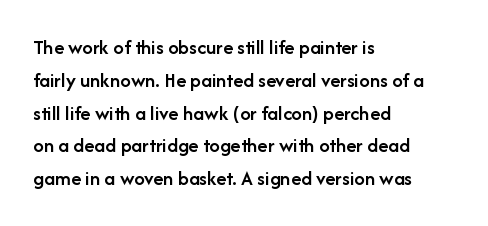
{"italic": "no", "bold": "semi", "underline": "no", "align": "left", "line_spacing": "normal", "line_spacing_ratio": 1.56, "letter_spacing": "normal", "letter_spacing_em": 0.0, "glyph_px": 21}
